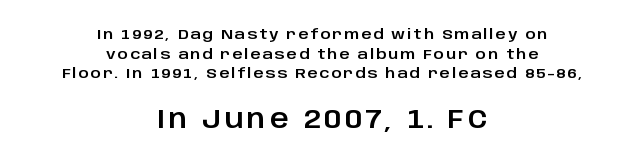
{"italic": "no", "underline": "no", "align": "center", "line_spacing": "normal", "line_spacing_ratio": 1.41, "larger_block": "second", "size_ratio": 1.86, "glyph_px": 26}
